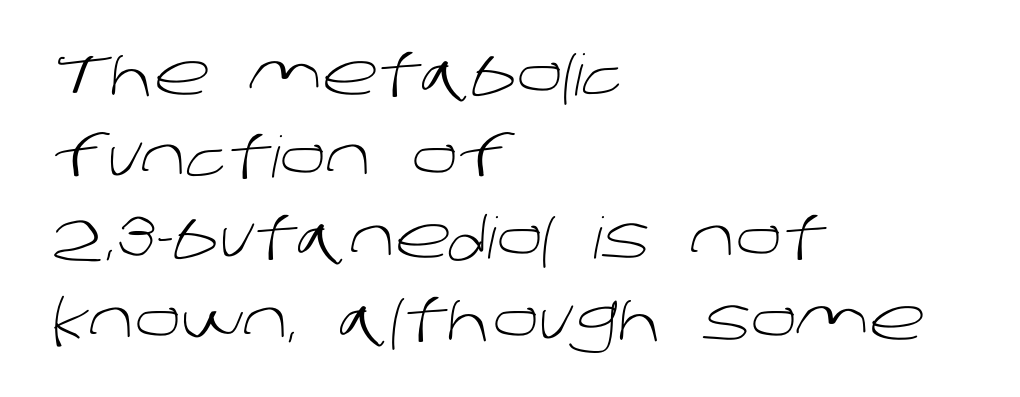
The image shows 57 px light sans-serif type; set left-aligned, normal line spacing (1.43x), normal letter spacing, not underlined; low stroke contrast and a large x-height.
